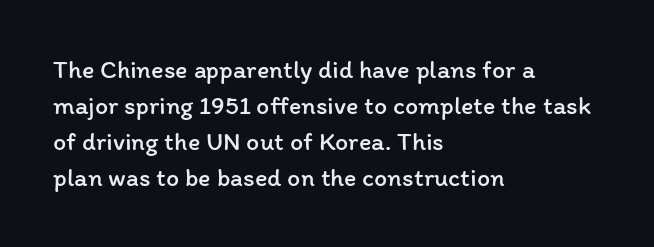
Q: Is the text bold? A: No.
Q: Is the text italic (slanted)? A: No, it is upright.
Q: Is the text underlined? A: No.
Q: How is the paragraph aligned? A: Left-aligned.
Q: Is the spacing between letters normal or unusually wide? A: Normal.
Q: Is the spacing between lines tight, normal or loose? A: Normal.
